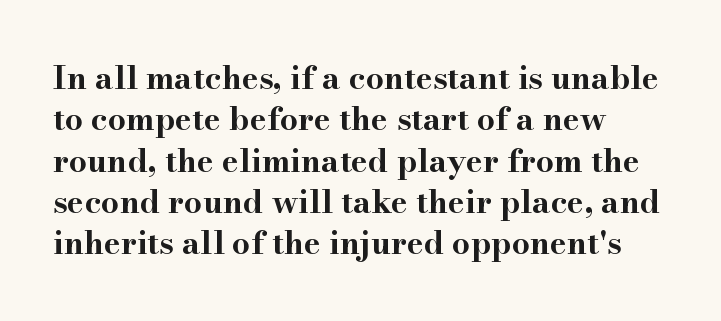
The image shows 32 px bold, wide serif type, upright; set normal line spacing (1.29x), normal letter spacing, not underlined; high stroke contrast and a small x-height.
